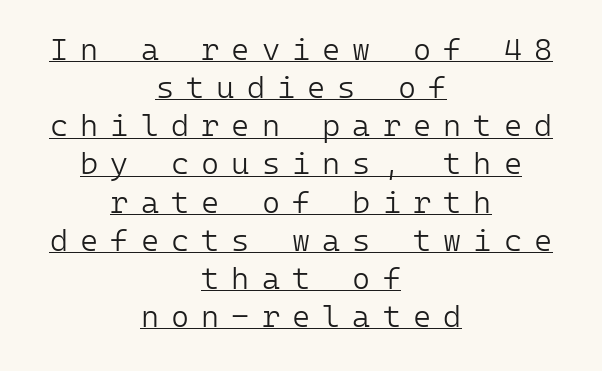
Q: Is the text bold? A: No.
Q: Is the text italic (slanted)? A: No, it is upright.
Q: Is the typeface a serif or a sans-serif typeface? A: Sans-serif.
Q: Is the text underlined? A: Yes.
Q: How is the paragraph aligned? A: Centered.
Q: Is the spacing between letters normal or unusually wide? A: Unusually wide.
Q: Width (condensed, normal, or wide)? A: Normal.
Q: Stroke contrast? A: Low.
Q: x-height? A: Medium.
Q: Monospaced? A: Yes.
